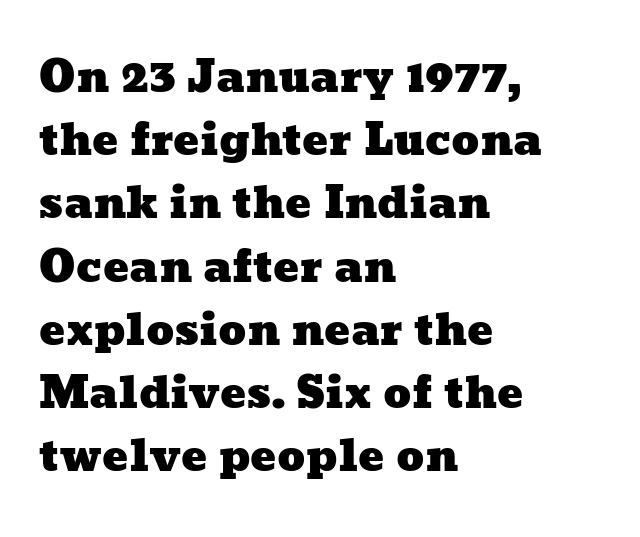
Q: Is the text underlined? A: No.
Q: How is the paragraph aligned? A: Left-aligned.
Q: Is the spacing between letters normal or unusually wide? A: Normal.
Q: Is the spacing between lines tight, normal or loose? A: Normal.
Q: Width (condensed, normal, or wide)? A: Wide.
Q: Stroke contrast? A: Low.
Q: x-height? A: Medium.
Q: Monospaced? A: No.
